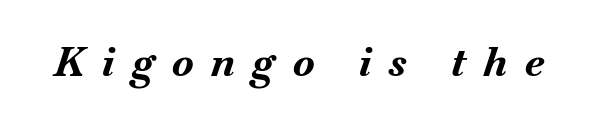
You could not count columns in this text — the font is proportionally spaced. The zone under the glyphs is completely vacant. Notice how the stems are inclined rather than vertical — that's the hallmark of italics. Words appear elongated and porous because spacing is wide. Chunky letters — that's bold for sure.
